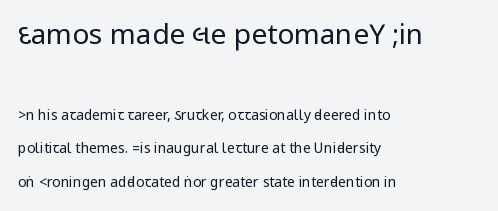
Q: Is the text bold? A: No.
Q: Is the text italic (slanted)? A: No, it is upright.
Q: Is the typeface a serif or a sans-serif typeface? A: Sans-serif.
Q: Is the text underlined? A: No.
Q: How is the paragraph aligned? A: Left-aligned.
Q: Is the spacing between letters normal or unusually wide? A: Normal.
Q: Is the spacing between lines tight, normal or loose? A: Loose.
Q: Which block of text is set in a larger size, the first (top) or the second (bottom)? A: The first (top) one.
Q: Width (condensed, normal, or wide)? A: Condensed.
Q: Stroke contrast? A: Low.
